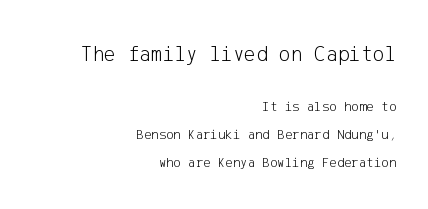
{"italic": "no", "bold": "no", "underline": "no", "align": "right", "line_spacing": "loose", "line_spacing_ratio": 1.99, "letter_spacing": "normal", "letter_spacing_em": 0.0, "larger_block": "first", "size_ratio": 1.57, "glyph_px": 22}
